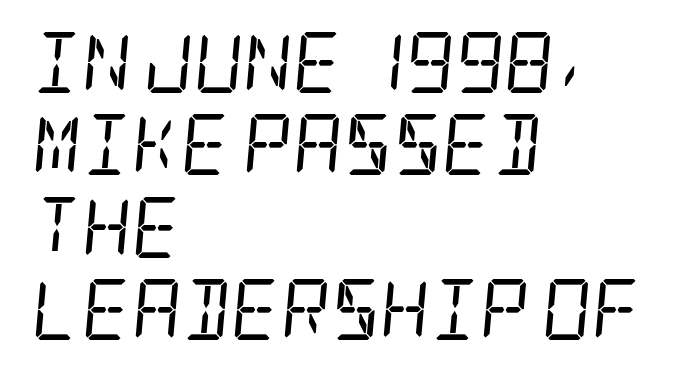
Q: Is the text bold? A: No.
Q: Is the text italic (slanted)? A: Yes, it leans right by about 5 degrees.
Q: Is the typeface a serif or a sans-serif typeface? A: Serif.
Q: Is the text underlined? A: No.
Q: How is the paragraph aligned? A: Left-aligned.
Q: Is the spacing between letters normal or unusually wide? A: Normal.
Q: Is the spacing between lines tight, normal or loose? A: Normal.
Q: Width (condensed, normal, or wide)? A: Condensed.
Q: Stroke contrast? A: Low.
Q: x-height? A: Large.
